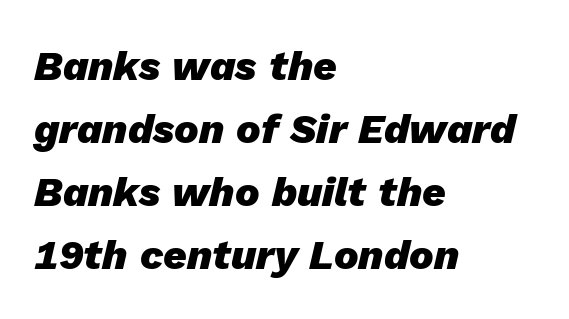
Q: Is the text bold? A: Yes.
Q: Is the text italic (slanted)? A: Yes, it leans right by about 13 degrees.
Q: Is the text underlined? A: No.
Q: How is the paragraph aligned? A: Left-aligned.
Q: Is the spacing between letters normal or unusually wide? A: Normal.
Q: Is the spacing between lines tight, normal or loose? A: Normal.
Q: Width (condensed, normal, or wide)? A: Normal.
Q: Stroke contrast? A: Low.
Q: x-height? A: Medium.
Q: Monospaced? A: No.
